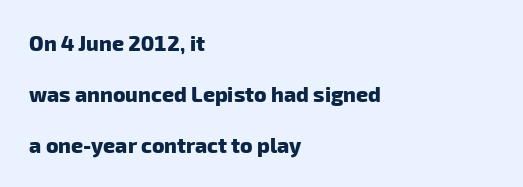
The image shows 21 px bold type; set left-aligned, loose line spacing (2.44x), normal letter spacing, not underlined.
